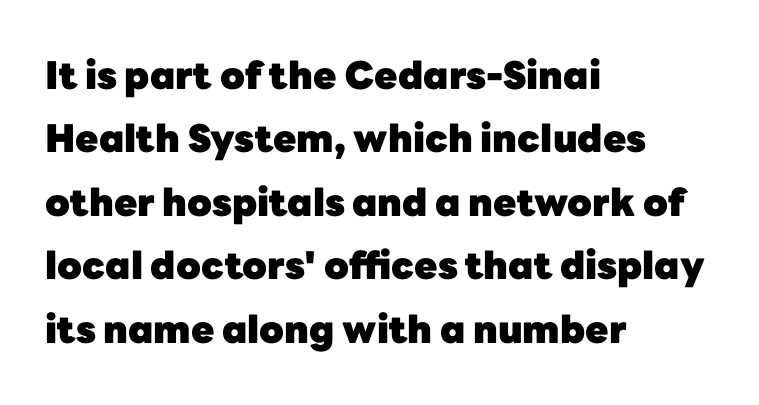
The image shows 38 px heavy sans-serif type, upright; set left-aligned, normal line spacing (1.67x), normal letter spacing, not underlined; low stroke contrast and a medium x-height.
